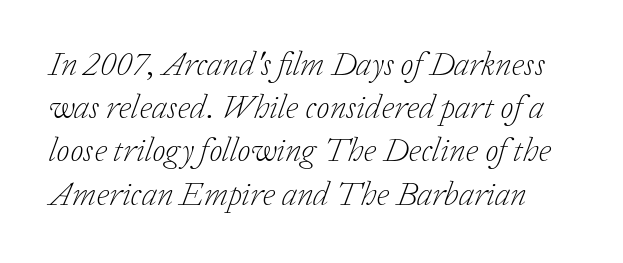
{"serif": "yes", "italic": "yes", "lean": "right", "slant_degrees": 20, "bold": "no", "weight": "light", "width": "normal", "stroke_contrast": "low", "x_height": "medium", "monospaced": "no", "underline": "no", "line_spacing": "normal", "line_spacing_ratio": 1.27, "letter_spacing": "normal", "letter_spacing_em": 0.0, "glyph_px": 34}
